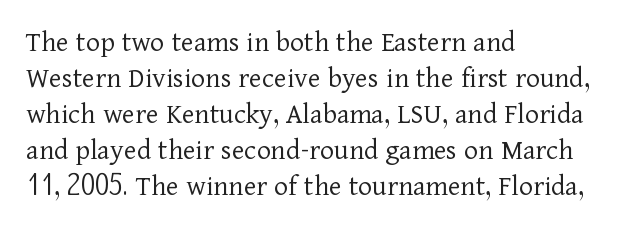
{"serif": "yes", "italic": "no", "bold": "no", "weight": "light", "width": "normal", "stroke_contrast": "low", "x_height": "medium", "monospaced": "no", "underline": "no", "align": "left", "line_spacing_ratio": 1.2, "letter_spacing": "normal", "letter_spacing_em": 0.0, "glyph_px": 30}
